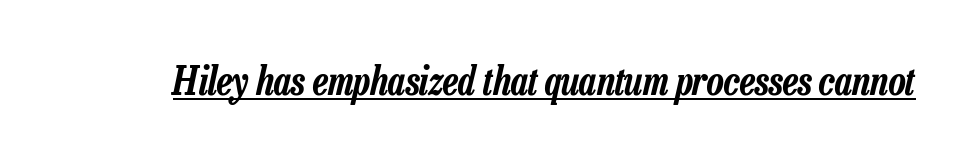
Proportional: the letters do not fall into vertical columns. Does extra space separate the letters? No, they use regular spacing. The passage shown leans; its letterforms are oblique. Underlined type.
